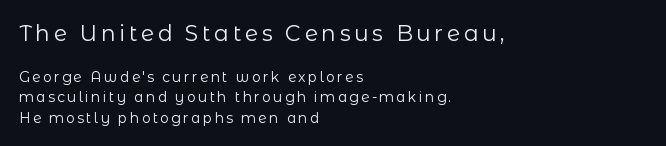
The image shows 22 px text type, upright; set left-aligned, normal line spacing (1.44x), not underlined; the first (top) block is 1.57x larger.
